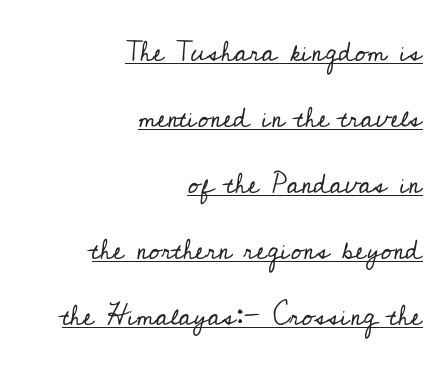
{"serif": "yes", "bold": "no", "weight": "regular", "width": "normal", "stroke_contrast": "low", "x_height": "small", "monospaced": "no", "underline": "yes", "align": "right", "line_spacing": "loose", "line_spacing_ratio": 2.36, "letter_spacing": "normal", "letter_spacing_em": 0.0, "glyph_px": 28}
